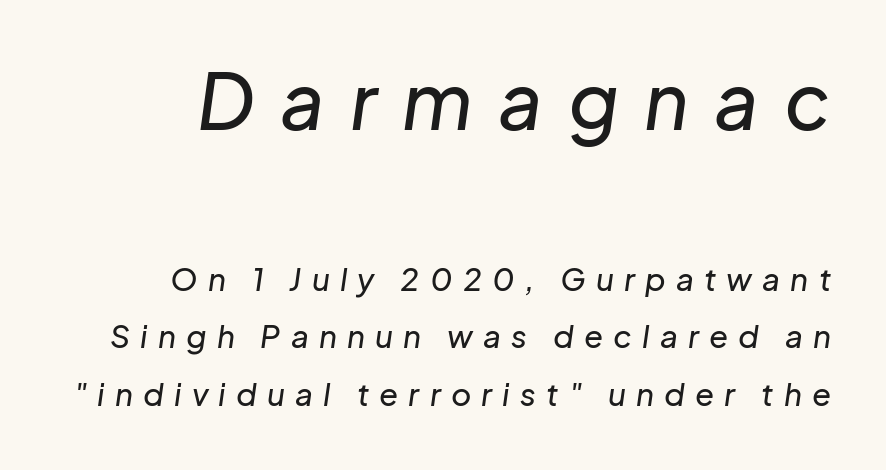
The image shows 77 px text type, italic (leaning right); set line spacing 1.86x, unusually wide letter spacing (+0.33 em), not underlined; the first (top) block is 2.48x larger; low stroke contrast and a medium x-height.
